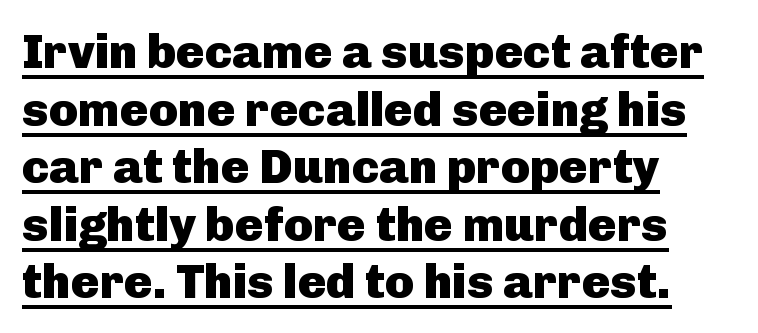
Q: Is the text bold? A: Yes.
Q: Is the text italic (slanted)? A: No, it is upright.
Q: Is the typeface a serif or a sans-serif typeface? A: Sans-serif.
Q: Is the text underlined? A: Yes.
Q: How is the paragraph aligned? A: Left-aligned.
Q: Is the spacing between letters normal or unusually wide? A: Normal.
Q: Width (condensed, normal, or wide)? A: Normal.
Q: Stroke contrast? A: Low.
Q: x-height? A: Medium.
Q: Monospaced? A: No.
